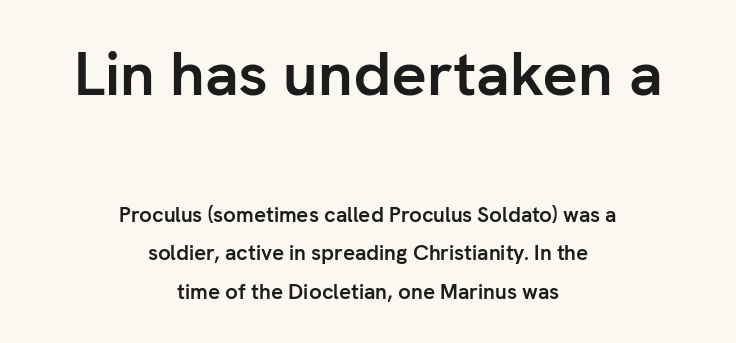
Think of a printed novel: that variable character pitch is what you see here. Which margin do the lines hug? Neither — every line sits in the middle. You could call the tracking neutral — neither tight nor loose. The specimen reads as upright at a glance.
